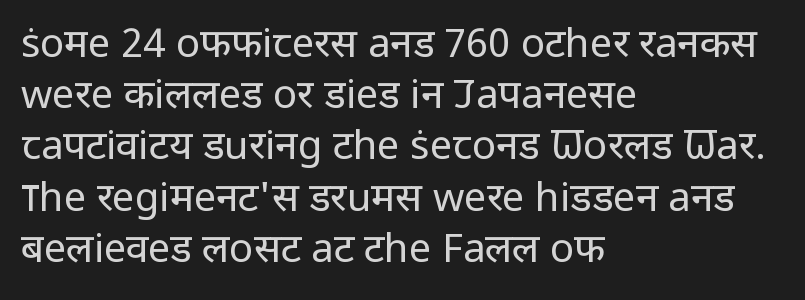
Q: Is the text bold? A: No.
Q: Is the text italic (slanted)? A: No, it is upright.
Q: Is the typeface a serif or a sans-serif typeface? A: Sans-serif.
Q: Is the text underlined? A: No.
Q: How is the paragraph aligned? A: Left-aligned.
Q: Is the spacing between letters normal or unusually wide? A: Normal.
Q: Is the spacing between lines tight, normal or loose? A: Normal.
Q: Width (condensed, normal, or wide)? A: Normal.
Q: Stroke contrast? A: Low.
Q: x-height? A: Medium.
Q: Monospaced? A: No.
